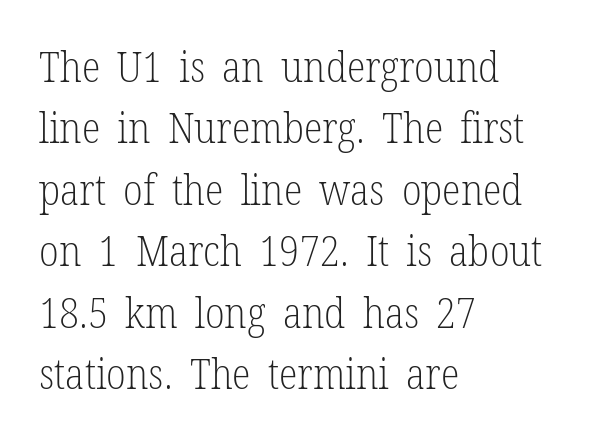
This sample has the flowing, uneven cadence of proportional lettering. Descenders are the only things crossing below the line. Observe the serifs anchoring each vertical stroke in this sample. Nobody touched the tracking dial on this one. The type sits square on the baseline with zero lean.
